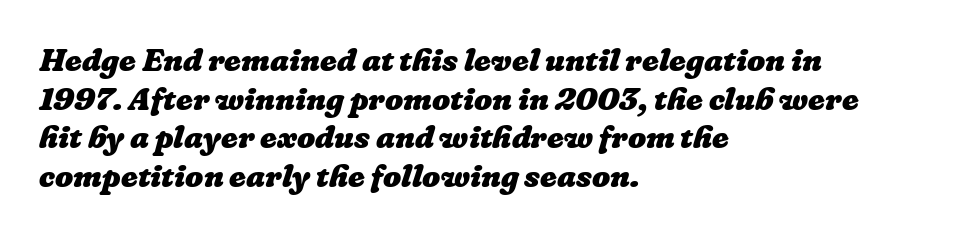
{"bold": "yes", "weight": "heavy", "width": "normal", "stroke_contrast": "low", "x_height": "medium", "monospaced": "no", "underline": "no", "align": "left", "line_spacing_ratio": 1.21, "letter_spacing": "normal", "letter_spacing_em": 0.0, "glyph_px": 32}
